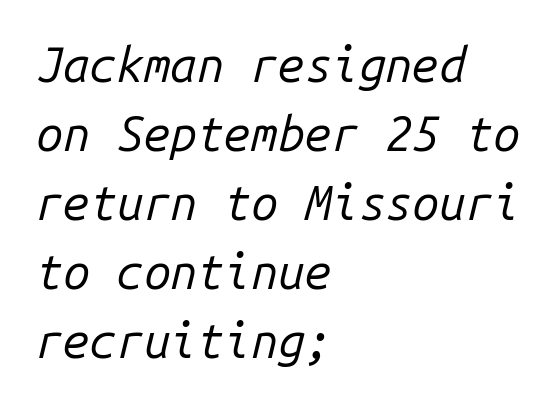
Q: Is the text bold? A: No.
Q: Is the text italic (slanted)? A: Yes, it leans right by about 14 degrees.
Q: Is the text underlined? A: No.
Q: How is the paragraph aligned? A: Left-aligned.
Q: Is the spacing between letters normal or unusually wide? A: Normal.
Q: Is the spacing between lines tight, normal or loose? A: Normal.
Q: Width (condensed, normal, or wide)? A: Normal.
Q: Stroke contrast? A: Low.
Q: x-height? A: Medium.
Q: Monospaced? A: Yes.
